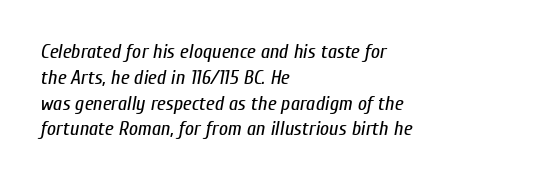
The image shows 20 px text type, italic (leaning right); set left-aligned, normal line spacing (1.29x), normal letter spacing, not underlined.
